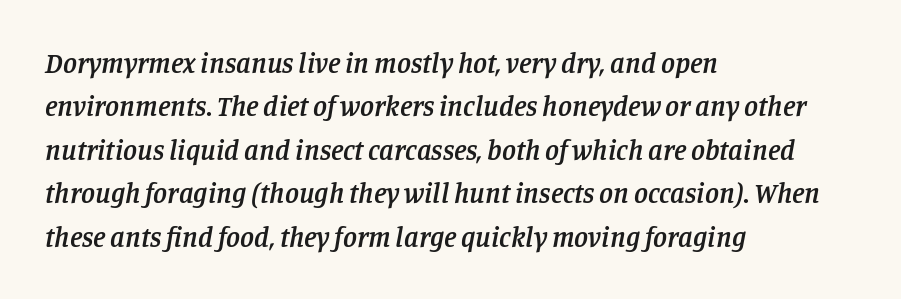
{"serif": "yes", "italic": "yes", "lean": "right", "slant_degrees": 11, "bold": "semi", "weight": "semibold", "width": "normal", "stroke_contrast": "low", "x_height": "large", "monospaced": "no", "underline": "no", "align": "left", "line_spacing": "normal", "line_spacing_ratio": 1.55, "letter_spacing": "normal", "letter_spacing_em": 0.0, "glyph_px": 28}
